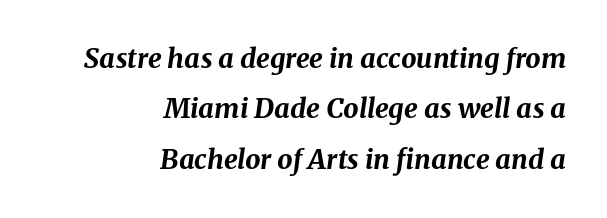
Q: Is the text bold? A: Yes.
Q: Is the text italic (slanted)? A: Yes, it leans right by about 8 degrees.
Q: Is the text underlined? A: No.
Q: How is the paragraph aligned? A: Right-aligned.
Q: Is the spacing between letters normal or unusually wide? A: Normal.
